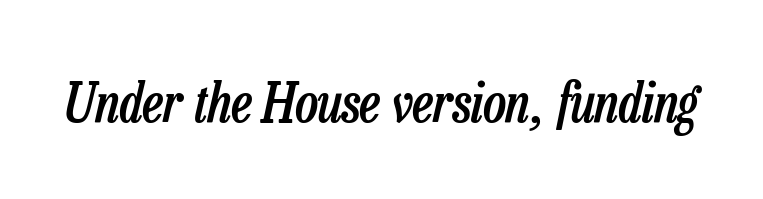
The image shows 54 px semibold, condensed type, italic (leaning right); set normal letter spacing, not underlined; low stroke contrast and a medium x-height.
